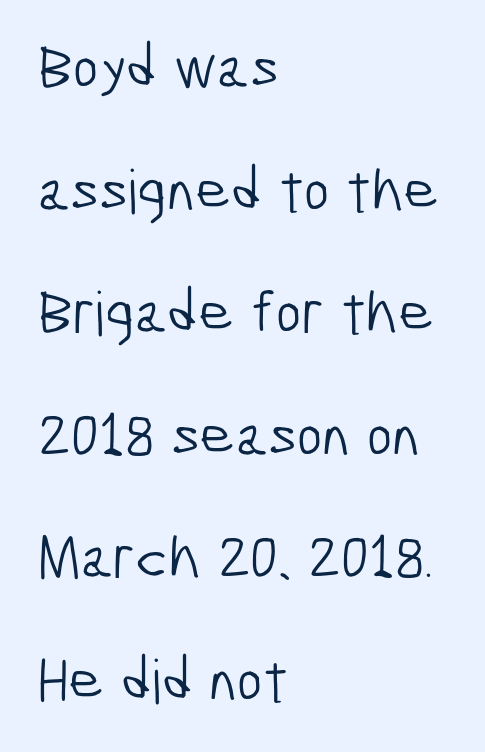
{"serif": "no", "bold": "no", "weight": "light", "width": "condensed", "stroke_contrast": "low", "x_height": "medium", "monospaced": "no", "underline": "no", "align": "left", "line_spacing": "loose", "line_spacing_ratio": 2.01, "letter_spacing": "normal", "letter_spacing_em": 0.0, "glyph_px": 61}
